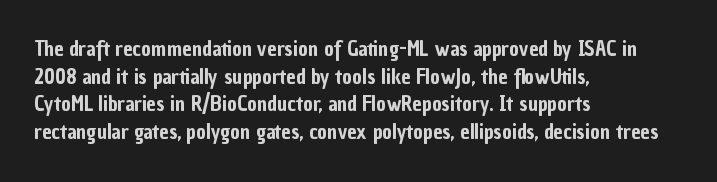
{"italic": "no", "underline": "no", "align": "left", "line_spacing": "normal", "line_spacing_ratio": 1.32, "letter_spacing": "normal", "letter_spacing_em": 0.0, "glyph_px": 21}
